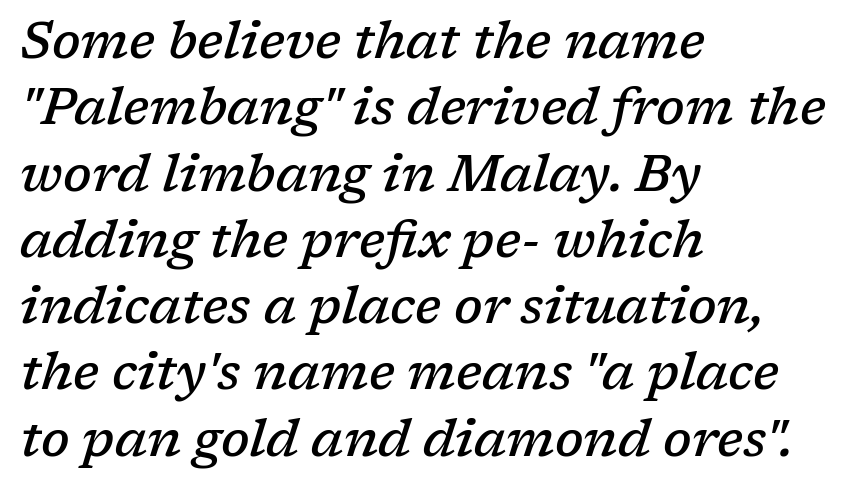
Q: Is the text bold? A: Semi-bold.
Q: Is the text italic (slanted)? A: Yes, it leans right by about 17 degrees.
Q: Is the typeface a serif or a sans-serif typeface? A: Serif.
Q: Is the text underlined? A: No.
Q: How is the paragraph aligned? A: Left-aligned.
Q: Is the spacing between letters normal or unusually wide? A: Normal.
Q: Is the spacing between lines tight, normal or loose? A: Normal.
Q: Width (condensed, normal, or wide)? A: Normal.
Q: Stroke contrast? A: Low.
Q: x-height? A: Medium.
Q: Monospaced? A: No.
